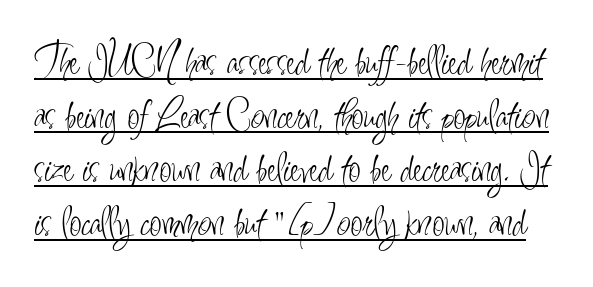
A typesetter would call this proportional, since set widths differ per character. Decoration check: the copy is underlined. The font family rendered here belongs to the sans-serif group. Each word holds together tightly as a unit, with standard inter-letter gaps. Caption: face not bold, strokes unweighted.
